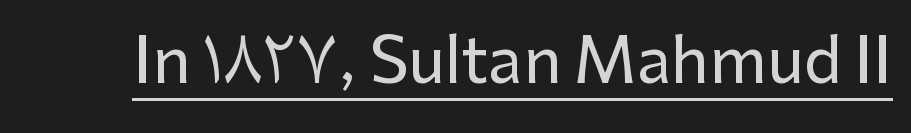
The image shows 62 px sans-serif type, upright; set normal letter spacing, underlined; low stroke contrast and a medium x-height.
